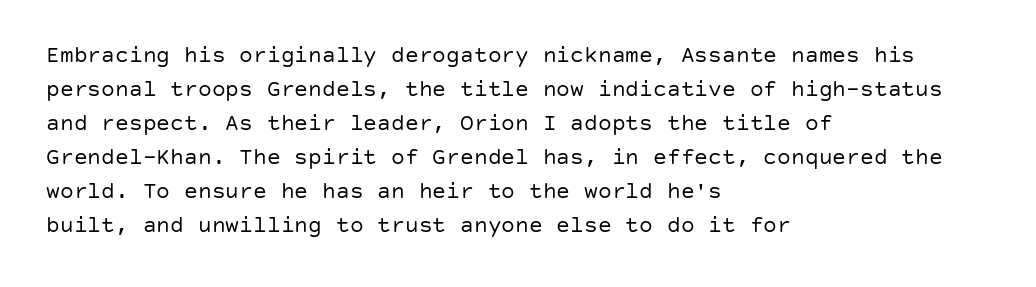
{"italic": "no", "bold": "no", "underline": "no", "align": "left", "line_spacing": "normal", "line_spacing_ratio": 1.48, "letter_spacing": "normal", "letter_spacing_em": 0.0, "glyph_px": 23}
